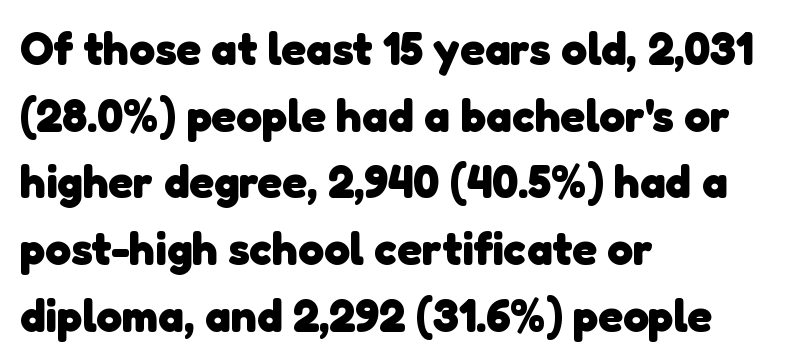
The image shows 46 px heavy sans-serif type; set left-aligned, normal line spacing (1.45x), normal letter spacing, not underlined; low stroke contrast and a medium x-height.
